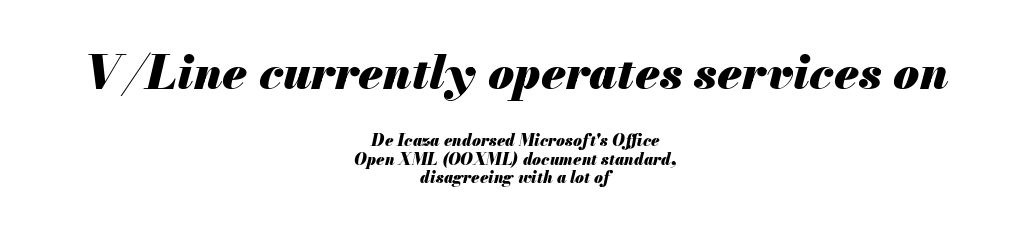
{"italic": "yes", "lean": "right", "slant_degrees": 13, "bold": "yes", "weight": "heavy", "width": "normal", "stroke_contrast": "medium", "x_height": "small", "monospaced": "no", "underline": "no", "align": "center", "line_spacing_ratio": 1.16, "letter_spacing": "normal", "letter_spacing_em": 0.0, "larger_block": "first", "size_ratio": 2.94, "glyph_px": 47}
